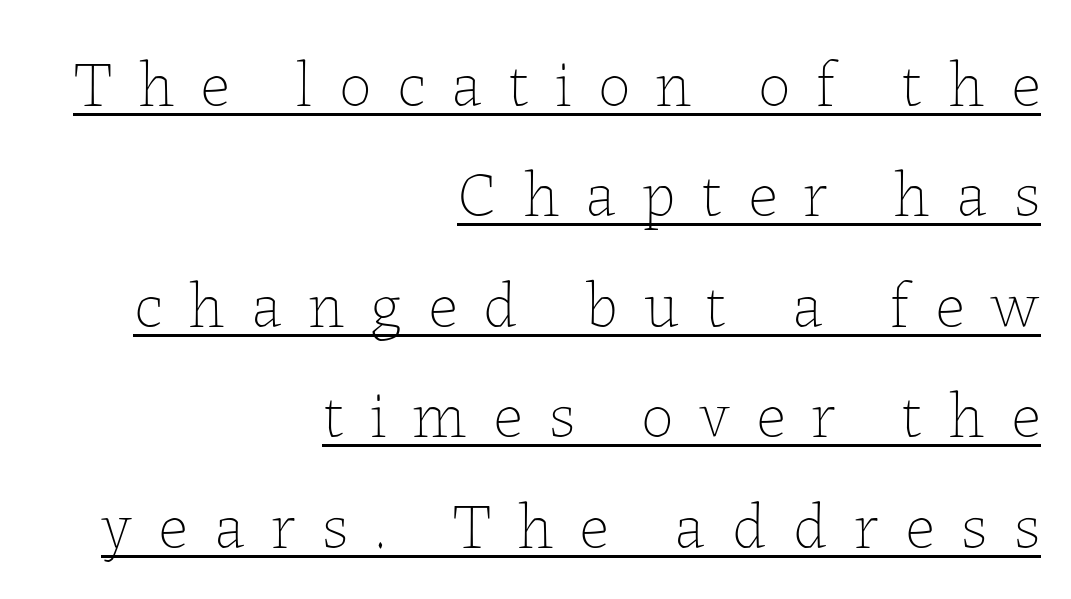
Q: Is the text bold? A: No.
Q: Is the text italic (slanted)? A: No, it is upright.
Q: Is the text underlined? A: Yes.
Q: How is the paragraph aligned? A: Right-aligned.
Q: Is the spacing between letters normal or unusually wide? A: Unusually wide.
Q: Is the spacing between lines tight, normal or loose? A: Normal.
Q: Width (condensed, normal, or wide)? A: Normal.
Q: Stroke contrast? A: Low.
Q: x-height? A: Medium.
Q: Monospaced? A: No.
